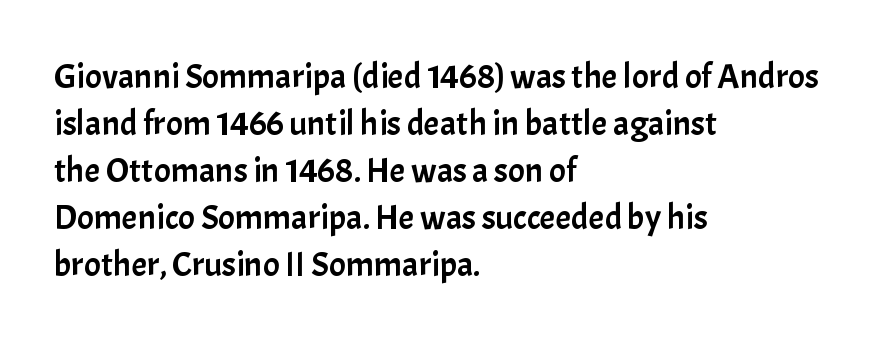
{"serif": "no", "italic": "no", "width": "normal", "stroke_contrast": "low", "x_height": "medium", "monospaced": "no", "underline": "no", "align": "left", "line_spacing": "normal", "line_spacing_ratio": 1.34, "letter_spacing": "normal", "letter_spacing_em": 0.0, "glyph_px": 35}
